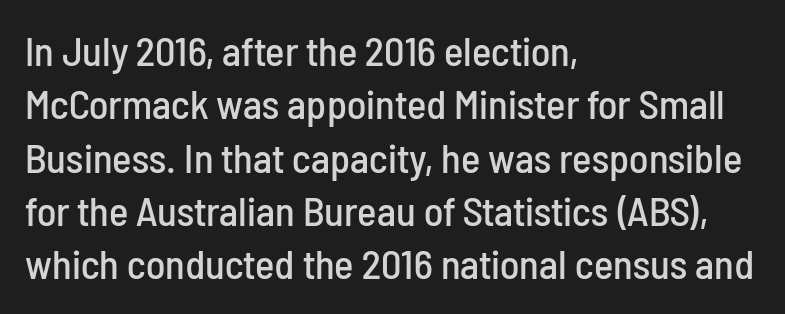
Q: Is the text italic (slanted)? A: No, it is upright.
Q: Is the typeface a serif or a sans-serif typeface? A: Sans-serif.
Q: Is the text underlined? A: No.
Q: How is the paragraph aligned? A: Left-aligned.
Q: Is the spacing between letters normal or unusually wide? A: Normal.
Q: Is the spacing between lines tight, normal or loose? A: Normal.
Q: Width (condensed, normal, or wide)? A: Condensed.
Q: Stroke contrast? A: Low.
Q: x-height? A: Medium.
Q: Monospaced? A: No.
